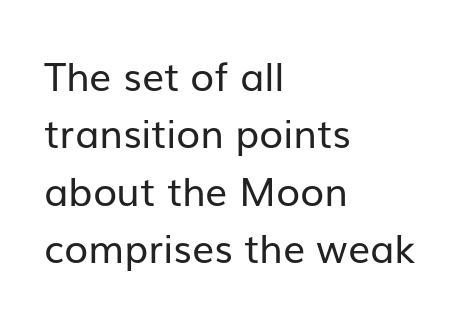
The image shows 39 px regular-weight sans-serif type, upright; set left-aligned, normal line spacing (1.47x), normal letter spacing, not underlined; low stroke contrast and a medium x-height.
